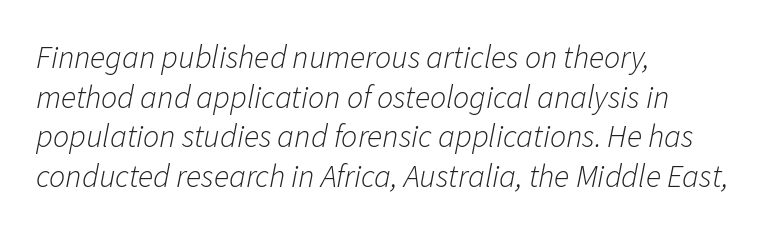
The image shows 32 px light type, italic (leaning right); set left-aligned, line spacing 1.24x, normal letter spacing, not underlined; low stroke contrast and a medium x-height.
